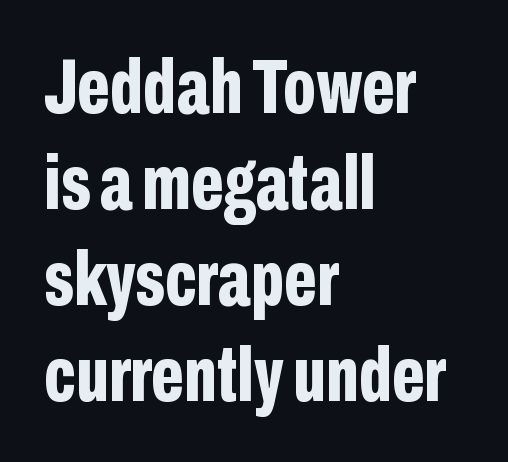
Q: Is the text bold? A: Yes.
Q: Is the text italic (slanted)? A: No, it is upright.
Q: Is the typeface a serif or a sans-serif typeface? A: Sans-serif.
Q: Is the text underlined? A: No.
Q: How is the paragraph aligned? A: Left-aligned.
Q: Is the spacing between letters normal or unusually wide? A: Normal.
Q: Width (condensed, normal, or wide)? A: Condensed.
Q: Stroke contrast? A: Low.
Q: x-height? A: Medium.
Q: Monospaced? A: No.
